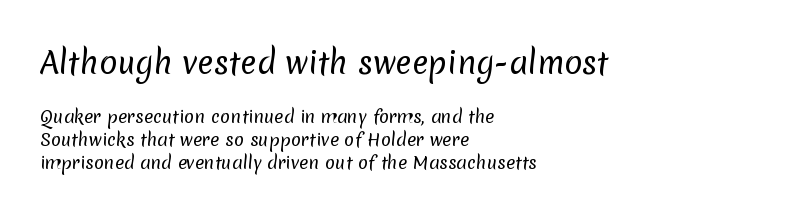
Successive baselines arrive at the customary interval. Each letter keeps its own natural width here, so spacing adapts to shape. You can tell from the bare stems that sans-serif type was used. The characters are drawn with everyday or finer stroke widths.
